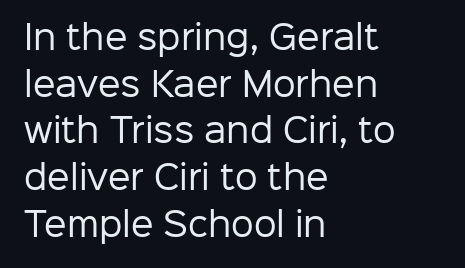
{"serif": "no", "italic": "no", "bold": "no", "weight": "regular", "width": "normal", "stroke_contrast": "low", "x_height": "medium", "monospaced": "no", "underline": "no", "align": "left", "line_spacing": "normal", "line_spacing_ratio": 1.46, "letter_spacing": "normal", "letter_spacing_em": 0.0, "glyph_px": 32}
